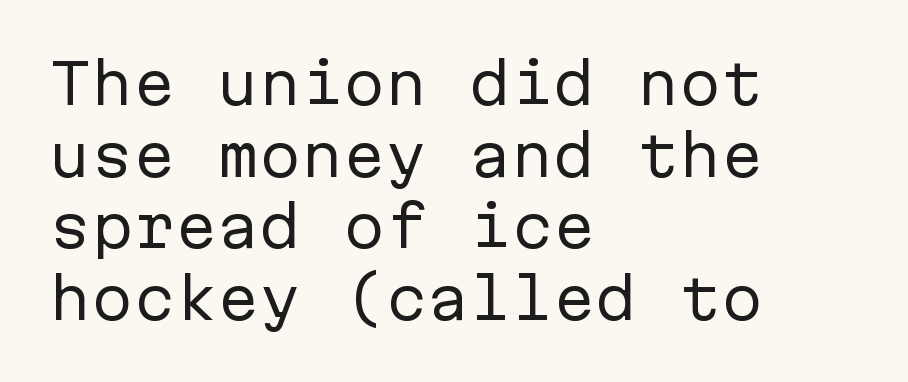
The image shows 56 px regular-weight sans-serif type, upright, monospaced; set left-aligned, normal line spacing (1.28x), normal letter spacing, not underlined; low stroke contrast and a medium x-height.
